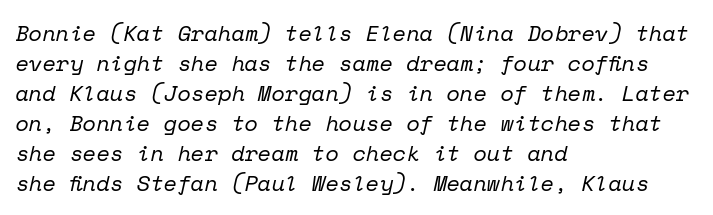
{"italic": "yes", "lean": "right", "slant_degrees": 12, "bold": "no", "underline": "no", "align": "left", "line_spacing": "normal", "line_spacing_ratio": 1.36, "letter_spacing": "normal", "letter_spacing_em": 0.0, "glyph_px": 22}
